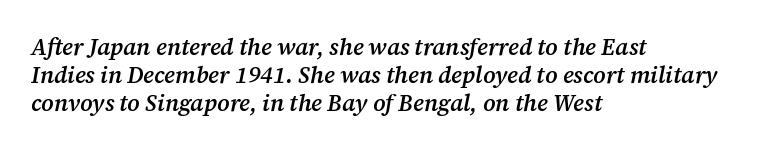
{"italic": "yes", "lean": "right", "slant_degrees": 12, "bold": "semi", "underline": "no", "align": "left", "line_spacing_ratio": 1.22, "letter_spacing": "normal", "letter_spacing_em": 0.0, "glyph_px": 23}
